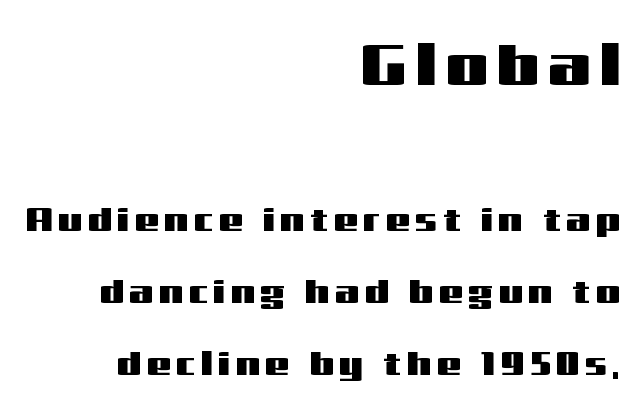
Larger block? The one above; the one below is distinctly smaller. Plain, unruled lines of type. These lines stand farther apart than default settings would place them. Each letter keeps its own natural width here, so spacing adapts to shape. This sample uses an upright cut, with every glyph sitting square on the baseline.
